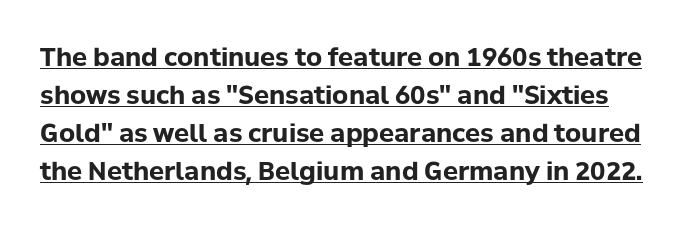
Q: Is the text bold? A: Yes.
Q: Is the text italic (slanted)? A: No, it is upright.
Q: Is the text underlined? A: Yes.
Q: Is the spacing between letters normal or unusually wide? A: Normal.
Q: Is the spacing between lines tight, normal or loose? A: Normal.
